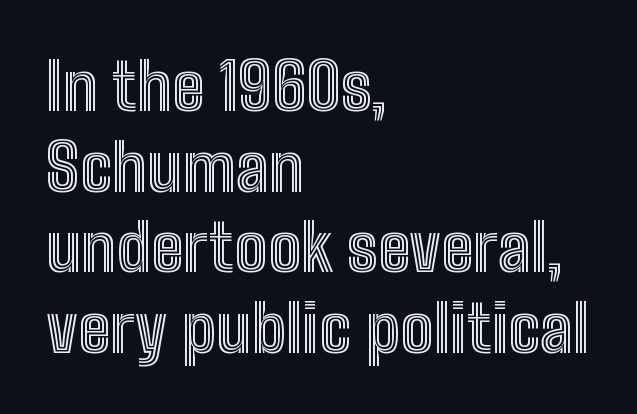
Q: Is the text italic (slanted)? A: No, it is upright.
Q: Is the text underlined? A: No.
Q: How is the paragraph aligned? A: Left-aligned.
Q: Is the spacing between letters normal or unusually wide? A: Normal.
Q: Width (condensed, normal, or wide)? A: Condensed.
Q: x-height? A: Medium.
Q: Monospaced? A: No.
